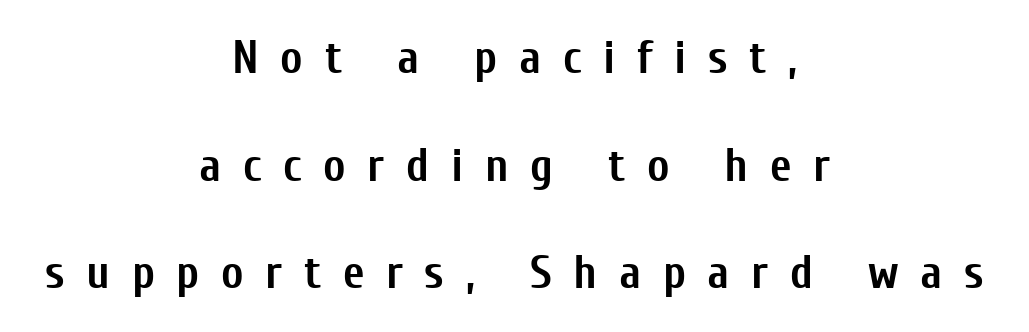
Q: Is the text bold? A: Yes.
Q: Is the text italic (slanted)? A: No, it is upright.
Q: Is the typeface a serif or a sans-serif typeface? A: Sans-serif.
Q: Is the text underlined? A: No.
Q: How is the paragraph aligned? A: Centered.
Q: Is the spacing between letters normal or unusually wide? A: Unusually wide.
Q: Is the spacing between lines tight, normal or loose? A: Loose.
Q: Width (condensed, normal, or wide)? A: Condensed.
Q: Stroke contrast? A: Low.
Q: x-height? A: Medium.
Q: Monospaced? A: No.
